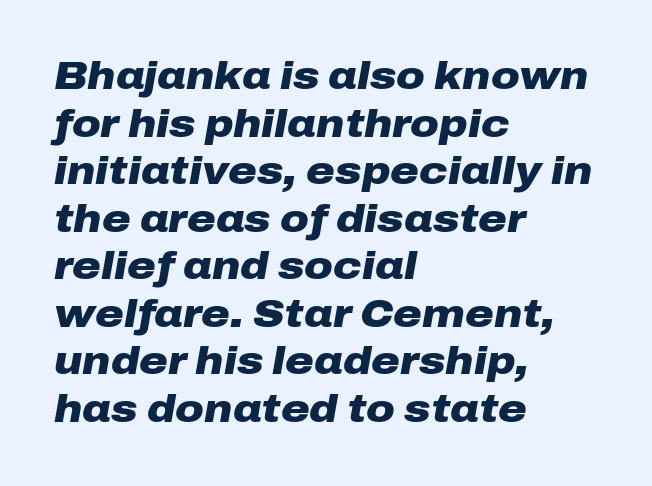
Q: Is the text bold? A: Yes.
Q: Is the text italic (slanted)? A: Yes, it leans right by about 10 degrees.
Q: Is the text underlined? A: No.
Q: How is the paragraph aligned? A: Left-aligned.
Q: Is the spacing between letters normal or unusually wide? A: Normal.
Q: Width (condensed, normal, or wide)? A: Wide.
Q: Stroke contrast? A: Low.
Q: x-height? A: Medium.
Q: Monospaced? A: No.
